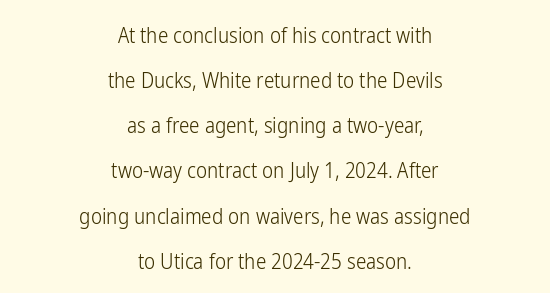
Q: Is the text bold? A: No.
Q: Is the text italic (slanted)? A: No, it is upright.
Q: Is the text underlined? A: No.
Q: How is the paragraph aligned? A: Centered.
Q: Is the spacing between letters normal or unusually wide? A: Normal.
Q: Is the spacing between lines tight, normal or loose? A: Loose.
